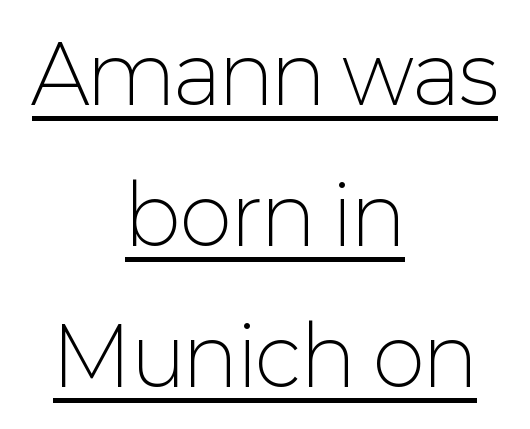
The image shows 80 px light sans-serif type, upright; set centered, line spacing 1.76x, normal letter spacing, underlined; low stroke contrast and a medium x-height.
